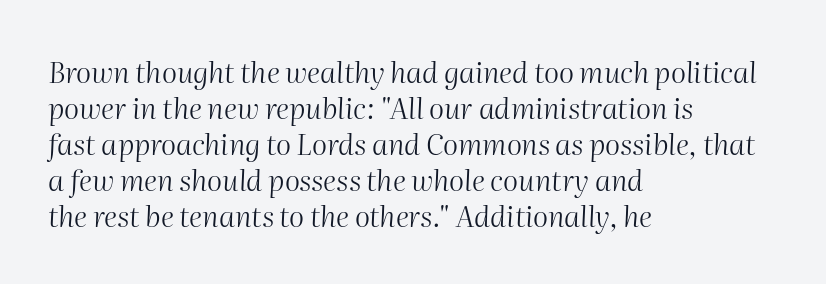
The image shows 29 px light type, italic (leaning right); set left-aligned, line spacing 1.24x, normal letter spacing, not underlined; medium stroke contrast and a medium x-height.
